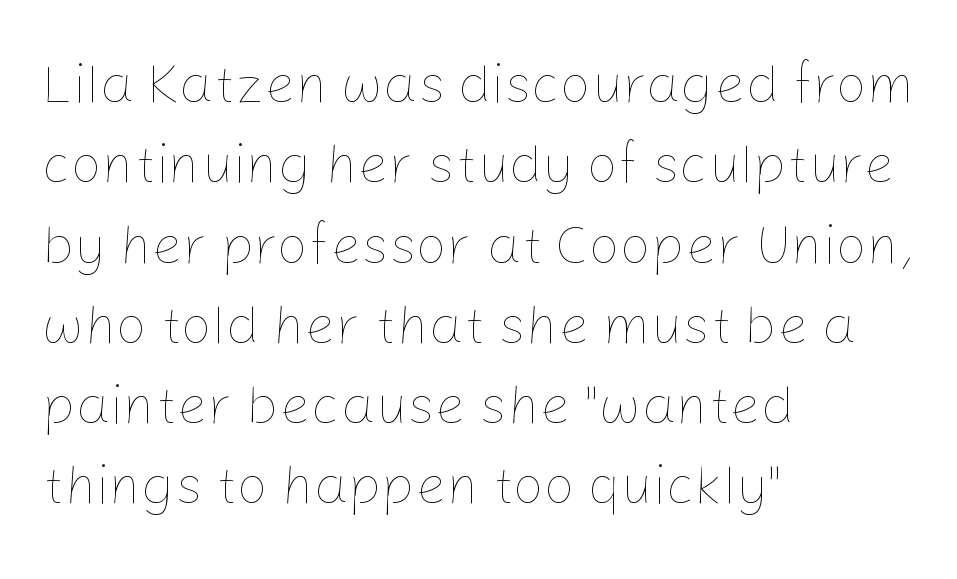
The image shows 55 px thin type, upright; set left-aligned, normal line spacing (1.46x), normal letter spacing, not underlined; low stroke contrast and a medium x-height.
